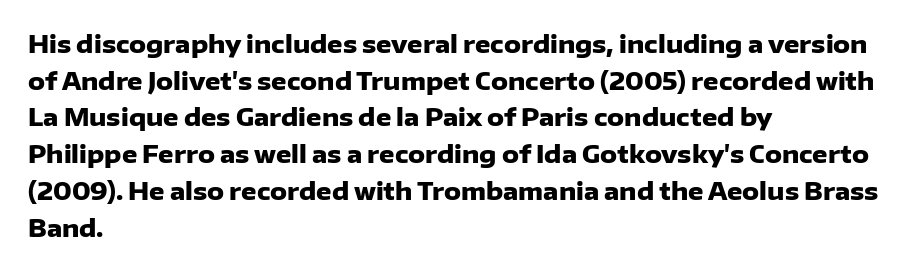
The image shows 24 px bold type, upright; set left-aligned, normal line spacing (1.53x), normal letter spacing, not underlined.
